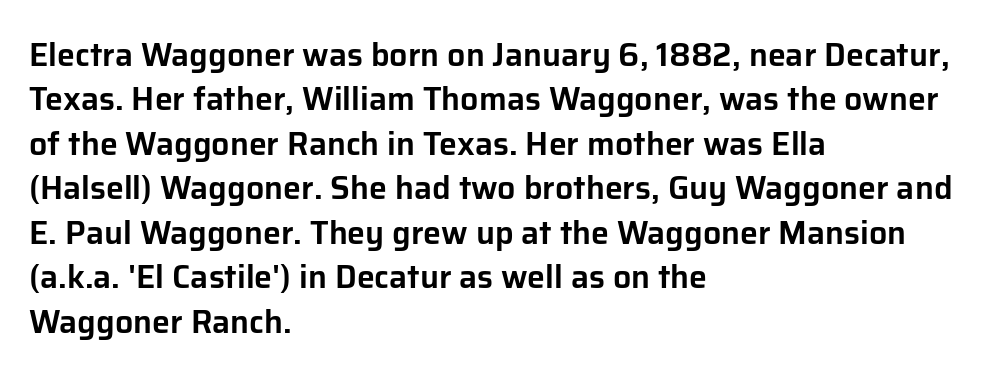
This sample has the flowing, uneven cadence of proportional lettering. A sans-serif font was chosen for this passage. A classic flush-left, rag-right setting is used for this passage. Posture: vertical. Honestly, the letter spacing is just normal — you wouldn't notice it.
